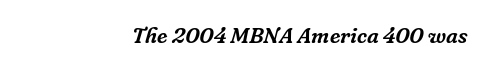
Notice how the stems are inclined rather than vertical — that's the hallmark of italics. The baseline area is clear. Inter-character spacing is left at the font's built-in metrics.
